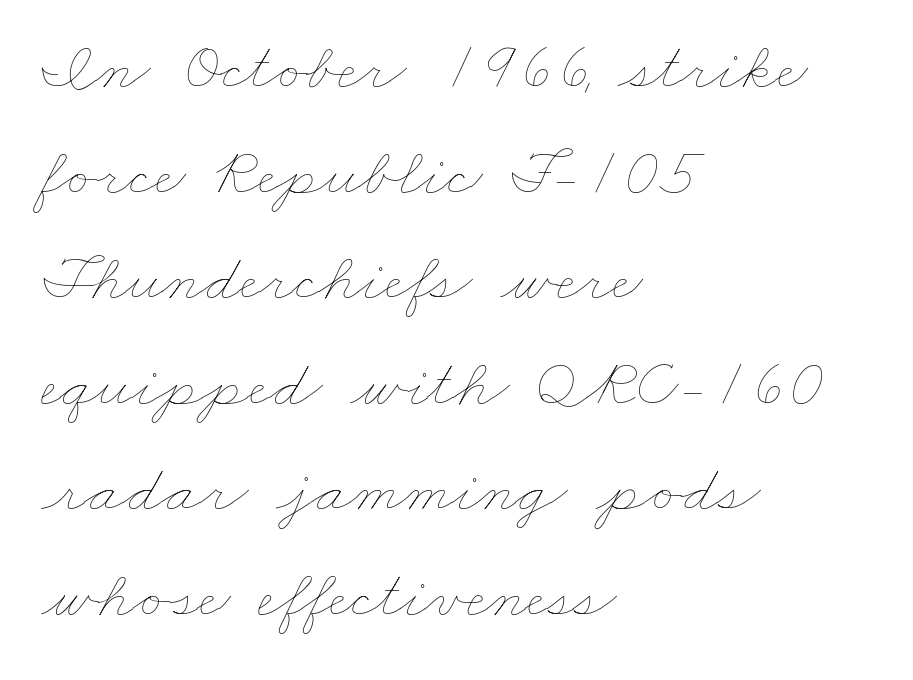
The image shows 69 px thin, wide type; set left-aligned, normal line spacing (1.53x), normal letter spacing, not underlined; low stroke contrast and a small x-height.
